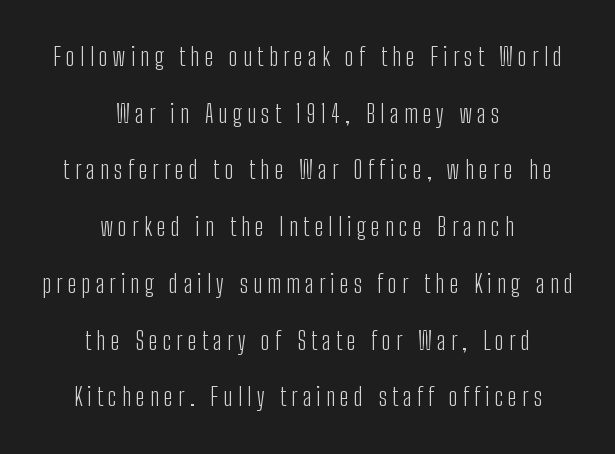
Clear beneath every line of the passage. The typography opts for an upright posture over an oblique one. Short note: letters widely spaced. Is the type heavy? It reads as light-to-regular instead. Leading: increased.
